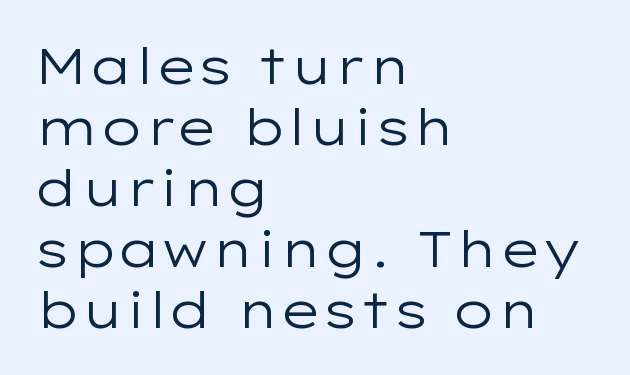
{"serif": "no", "italic": "no", "bold": "no", "weight": "regular", "width": "wide", "stroke_contrast": "low", "x_height": "medium", "monospaced": "no", "underline": "no", "align": "left", "line_spacing_ratio": 1.22, "letter_spacing": "normal", "letter_spacing_em": 0.0, "glyph_px": 50}
